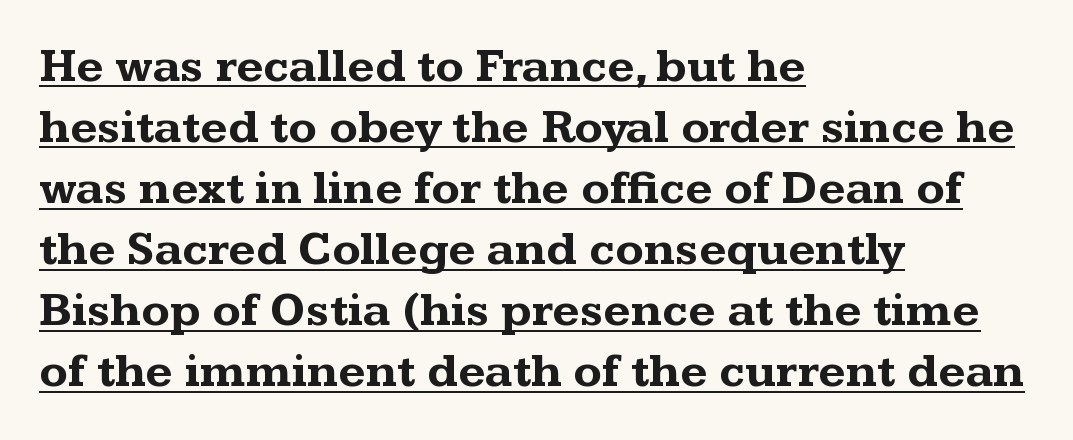
The image shows 47 px bold, wide serif type, upright; set left-aligned, normal line spacing (1.3x), normal letter spacing, underlined; medium stroke contrast and a medium x-height.
